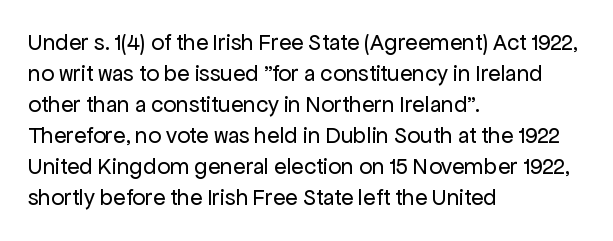
{"italic": "no", "bold": "no", "underline": "no", "align": "left", "line_spacing": "normal", "line_spacing_ratio": 1.35, "letter_spacing": "normal", "letter_spacing_em": 0.0, "glyph_px": 23}
